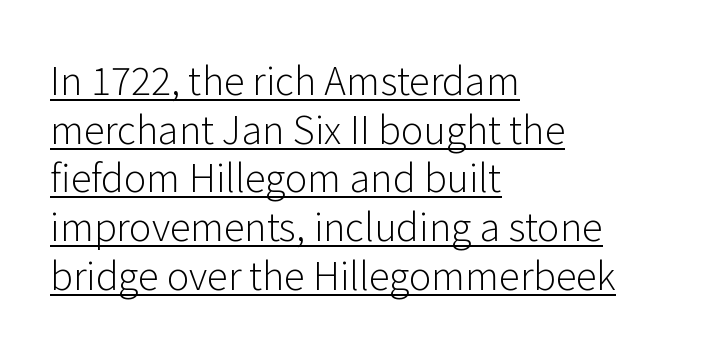
Upright lettering throughout. The typesetter chose a ragged-right arrangement here. A typographer would call this underscored text. The cut favours lightness, reaching ordinary text weight at its darkest.
